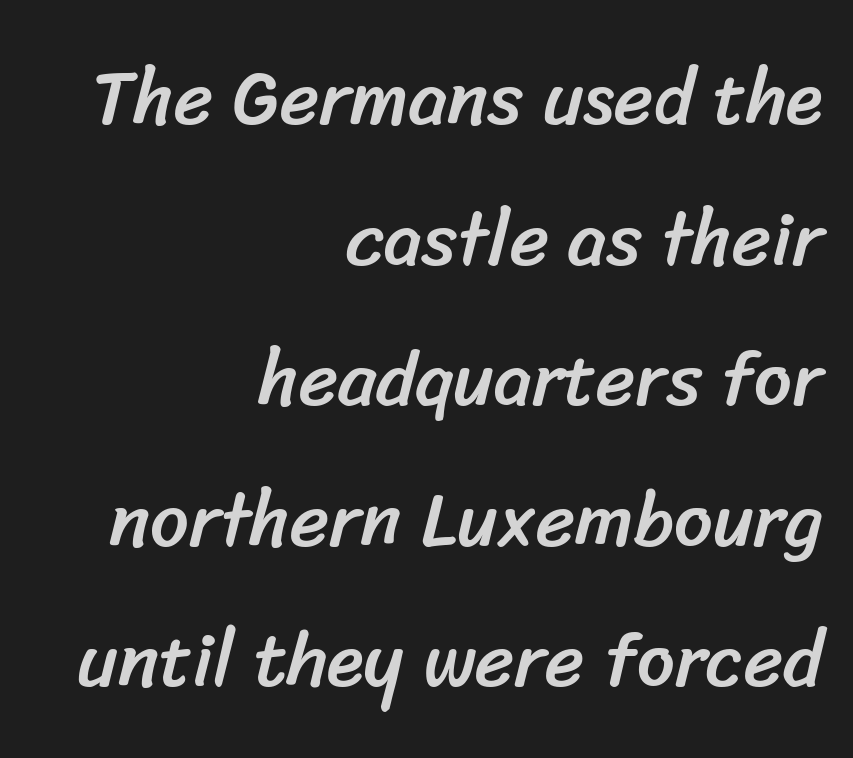
The image shows 76 px sans-serif type; set right-aligned, line spacing 1.85x, normal letter spacing, not underlined; low stroke contrast and a medium x-height.
